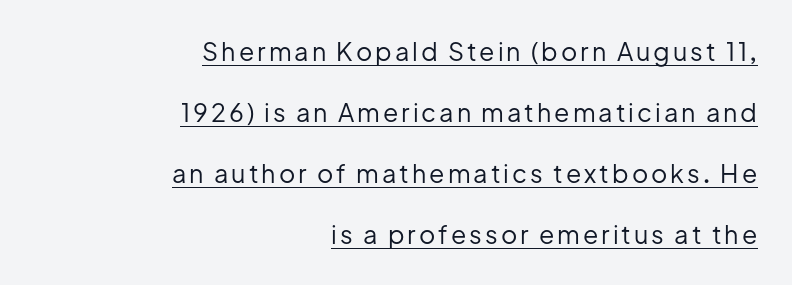
The image shows 25 px text type, upright; set right-aligned, loose line spacing (2.44x), underlined.
